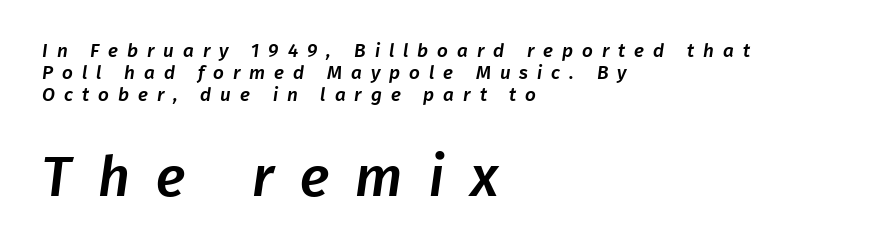
{"serif": "no", "width": "normal", "stroke_contrast": "low", "x_height": "medium", "monospaced": "no", "underline": "no", "align": "left", "line_spacing": "tight", "line_spacing_ratio": 1.15, "letter_spacing": "wide", "letter_spacing_em": 0.47, "larger_block": "second", "size_ratio": 2.95, "glyph_px": 56}
